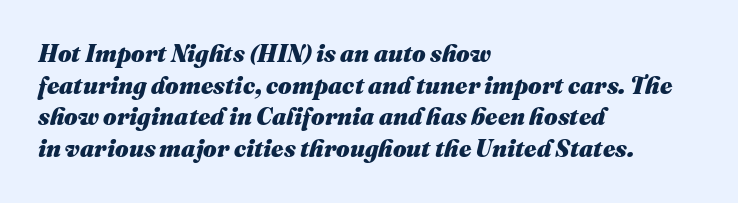
Q: Is the text bold? A: Yes.
Q: Is the text italic (slanted)? A: Yes, it leans right by about 16 degrees.
Q: Is the text underlined? A: No.
Q: How is the paragraph aligned? A: Left-aligned.
Q: Is the spacing between letters normal or unusually wide? A: Normal.
Q: Is the spacing between lines tight, normal or loose? A: Normal.
